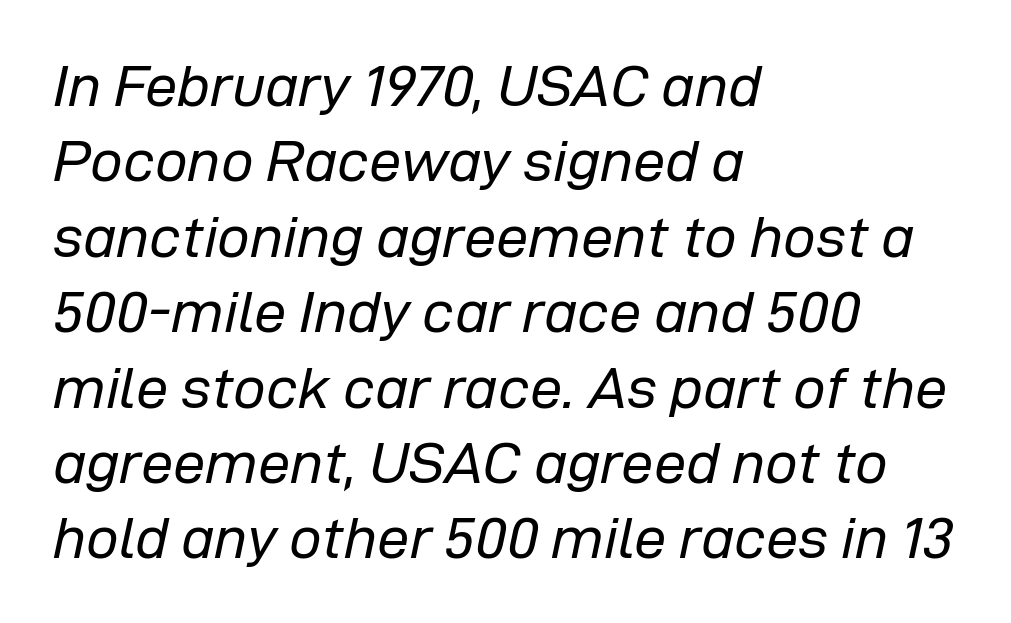
{"italic": "yes", "lean": "right", "slant_degrees": 12, "bold": "no", "weight": "regular", "width": "normal", "stroke_contrast": "low", "x_height": "medium", "monospaced": "no", "underline": "no", "align": "left", "line_spacing": "normal", "line_spacing_ratio": 1.3, "letter_spacing": "normal", "letter_spacing_em": 0.0, "glyph_px": 58}
